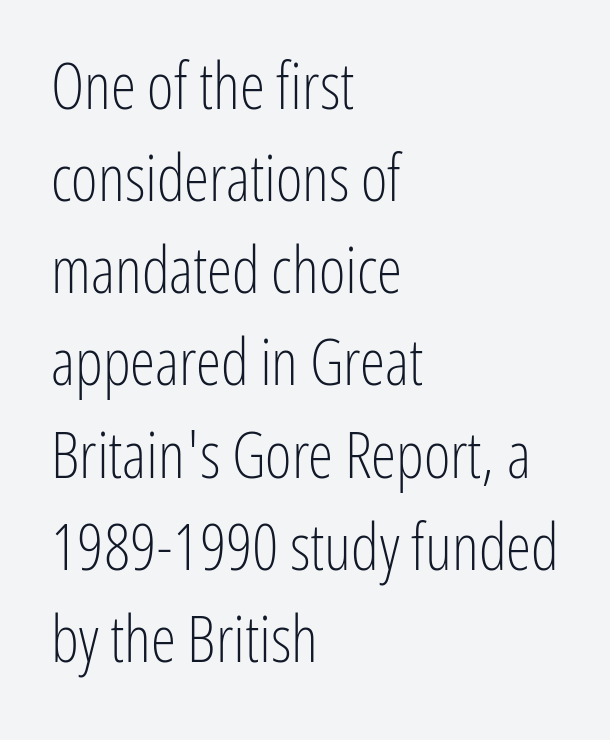
The image shows 64 px light, condensed sans-serif type, upright; set left-aligned, normal line spacing (1.44x), normal letter spacing, not underlined; low stroke contrast and a medium x-height.
